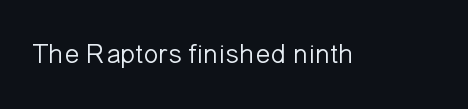
{"serif": "no", "italic": "no", "bold": "no", "weight": "light", "width": "normal", "stroke_contrast": "low", "x_height": "medium", "monospaced": "no", "underline": "no", "letter_spacing": "normal", "letter_spacing_em": 0.0, "glyph_px": 28}
